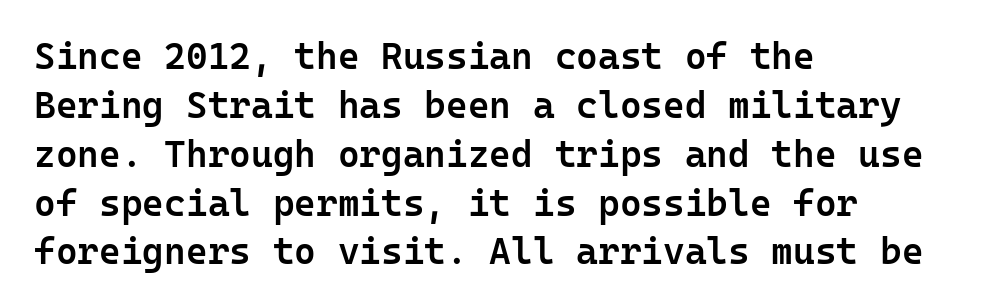
The image shows 37 px semibold sans-serif type, upright, monospaced; set left-aligned, normal line spacing (1.32x), normal letter spacing, not underlined; low stroke contrast and a medium x-height.
